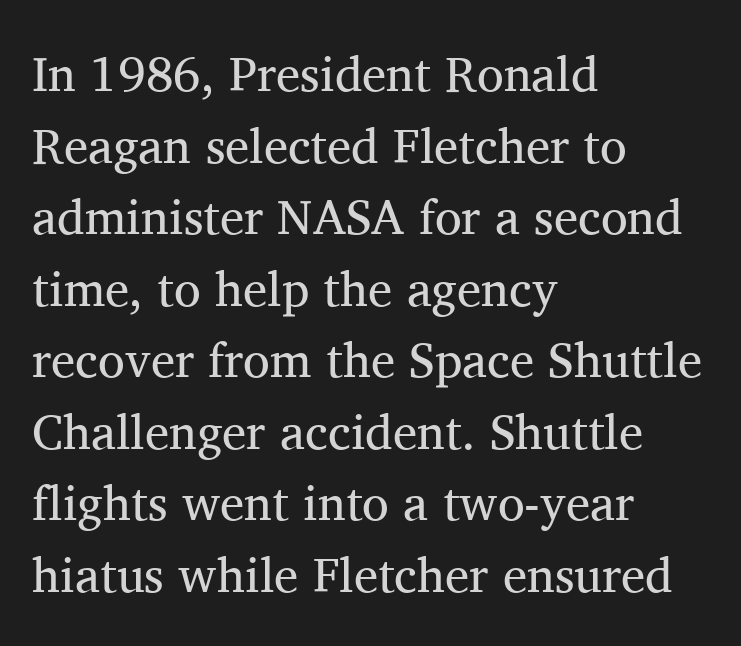
{"serif": "yes", "italic": "no", "bold": "no", "weight": "regular", "width": "normal", "stroke_contrast": "medium", "x_height": "medium", "monospaced": "no", "underline": "no", "align": "left", "line_spacing": "normal", "line_spacing_ratio": 1.46, "letter_spacing": "normal", "letter_spacing_em": 0.0, "glyph_px": 49}
